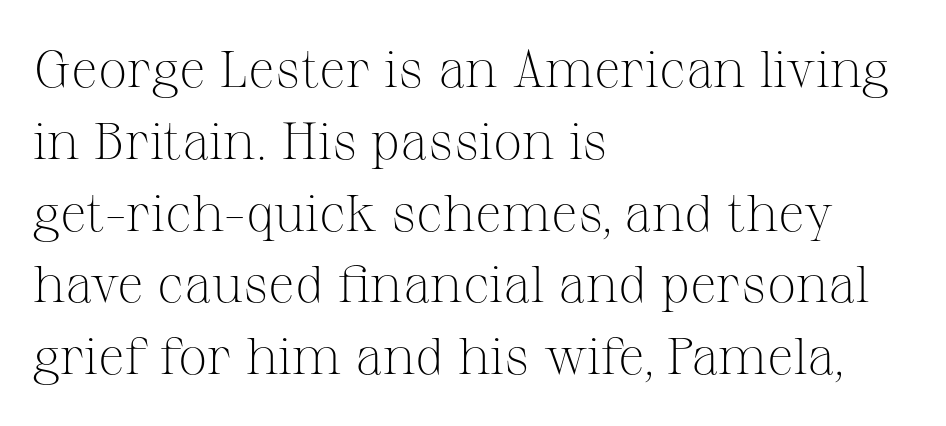
Q: Is the text bold? A: No.
Q: Is the text italic (slanted)? A: No, it is upright.
Q: Is the typeface a serif or a sans-serif typeface? A: Serif.
Q: Is the text underlined? A: No.
Q: How is the paragraph aligned? A: Left-aligned.
Q: Is the spacing between letters normal or unusually wide? A: Normal.
Q: Is the spacing between lines tight, normal or loose? A: Normal.
Q: Width (condensed, normal, or wide)? A: Normal.
Q: Stroke contrast? A: Medium.
Q: x-height? A: Medium.
Q: Monospaced? A: No.
